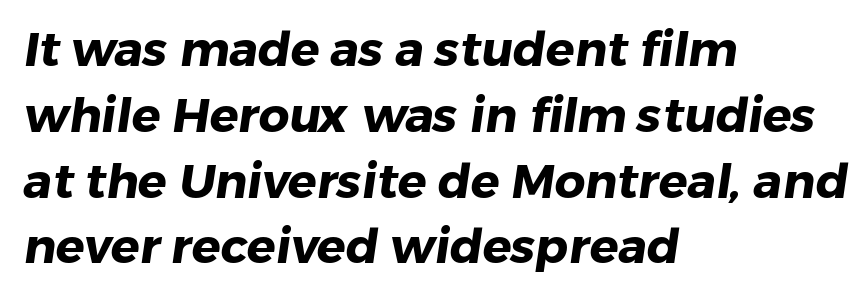
Q: Is the text bold? A: Yes.
Q: Is the typeface a serif or a sans-serif typeface? A: Sans-serif.
Q: Is the text underlined? A: No.
Q: How is the paragraph aligned? A: Left-aligned.
Q: Is the spacing between letters normal or unusually wide? A: Normal.
Q: Is the spacing between lines tight, normal or loose? A: Normal.
Q: Width (condensed, normal, or wide)? A: Normal.
Q: Stroke contrast? A: Low.
Q: x-height? A: Medium.
Q: Monospaced? A: No.
